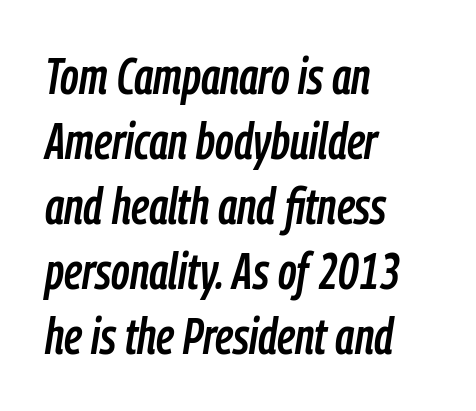
If you drew a line through each stem, it would be angled. Students, observe: this is what conventionally led text looks like. Standard letterfit; no display-style spreading of the glyphs. The paragraph has a hard left edge and a soft right edge. Spacing verdict: proportional, widths tailored to each character. Nobody drew a line under any word here.
